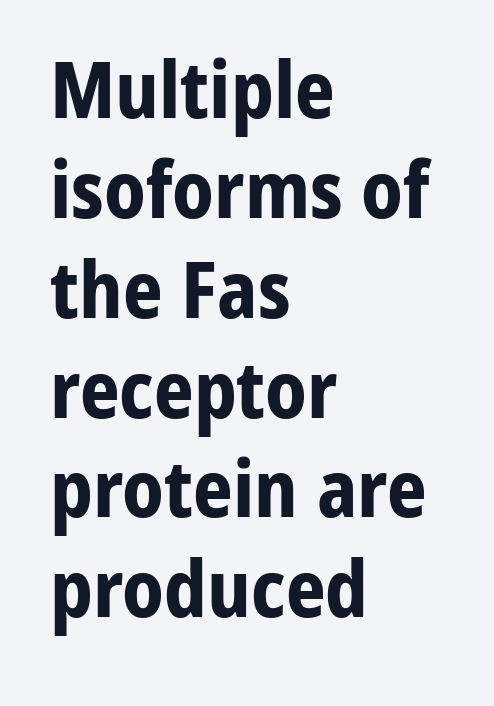
The face used here is a sans, in the tradition of grotesques and geometrics. Bare-footed words on every line. As a designer I'd log this as weight 700, bold. The ragged edge is on the right, which tells us the setting is flush left. Compared with typical body copy, the letter spacing here is the same. The letters advance in unequal steps, a hallmark of proportional type.
